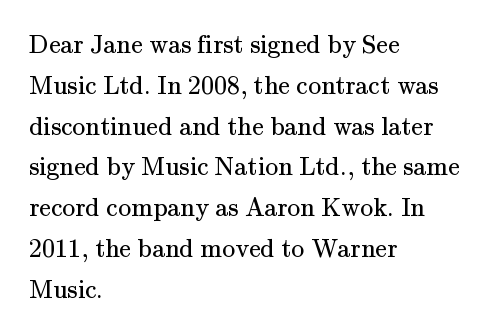
The image shows 26 px text type, upright; set left-aligned, normal line spacing (1.57x), normal letter spacing, not underlined.
